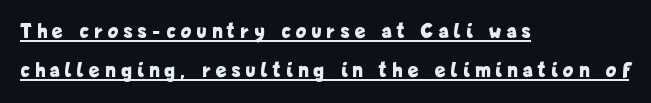
{"italic": "no", "bold": "yes", "underline": "yes", "align": "left", "line_spacing_ratio": 1.86, "letter_spacing": "wide", "letter_spacing_em": 0.29, "glyph_px": 21}
